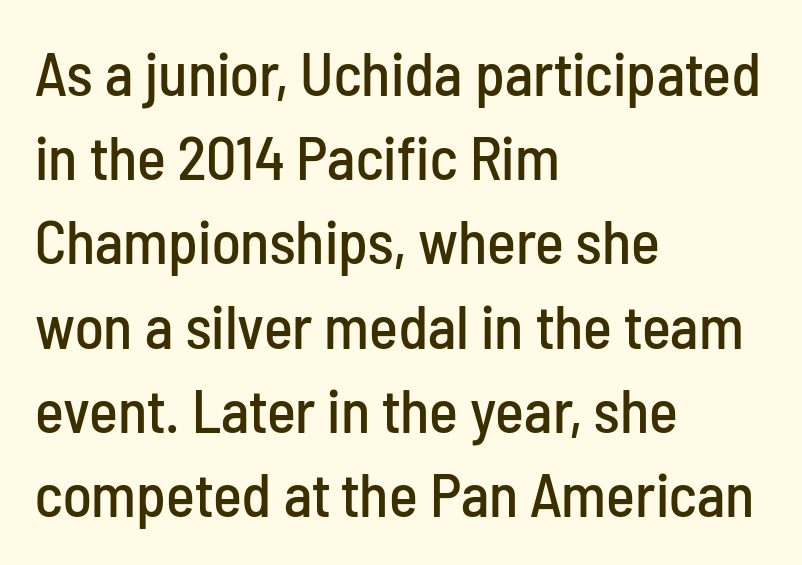
Ordinary non-slanted type is in use. Each letter keeps its own natural width here, so spacing adapts to shape. Letter spacing: default. The letters carry no serifs — their stems end cleanly without finishing strokes. The paragraph has a hard left edge and a soft right edge. Notice how descenders clear the ascenders below comfortably — that's standard leading.
